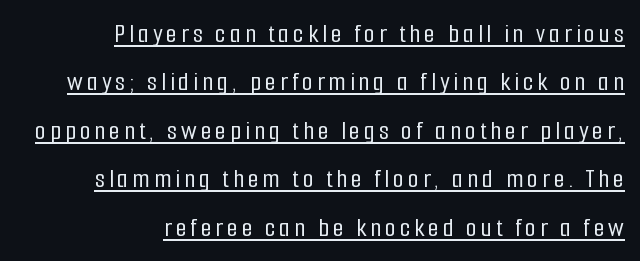
The image shows 28 px condensed sans-serif type, upright; set right-aligned, line spacing 1.73x, underlined; low stroke contrast and a medium x-height.
